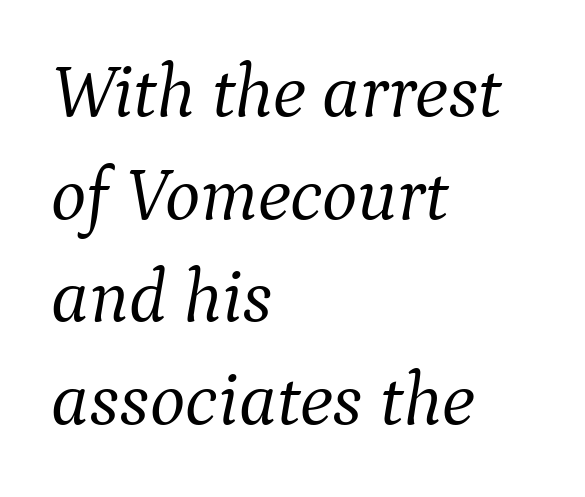
Tall strokes in this sample are angled rather than plumb. Observe the ordinary spacing: letters are neighbours, not strangers. Are there feet on the stems? There are — it's a serif. If you measured baseline to baseline, you'd find a middling distance.
